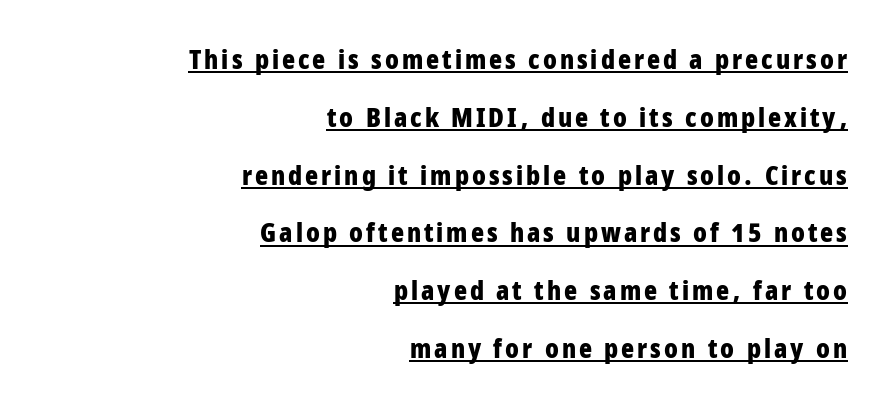
The text block is weighted toward the right margin, trailing off unevenly leftward. Compared with an ordinary text face, these strokes are far heavier — a full bold. Horizontal bands of white between lines are thick stripes. Underline: present. Every character sits straight up, as roman type does.
